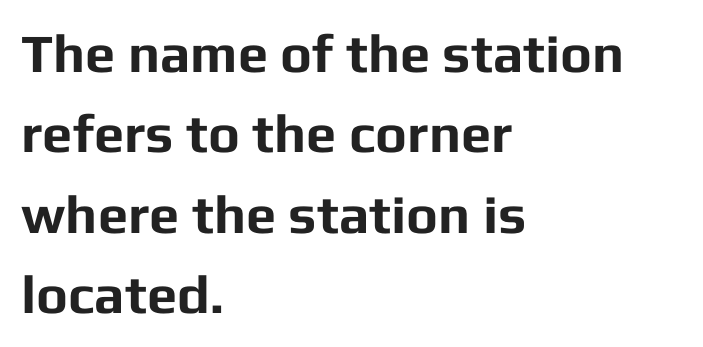
{"serif": "no", "italic": "no", "bold": "yes", "weight": "bold", "width": "normal", "stroke_contrast": "low", "x_height": "medium", "monospaced": "no", "underline": "no", "align": "left", "line_spacing": "normal", "line_spacing_ratio": 1.49, "letter_spacing": "normal", "letter_spacing_em": 0.0, "glyph_px": 54}
